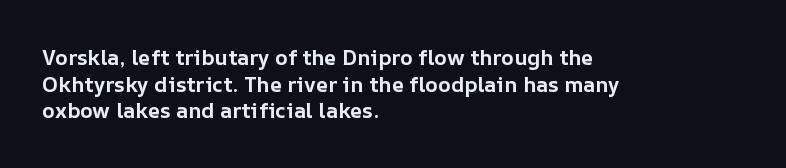
Q: Is the text bold? A: Yes.
Q: Is the text italic (slanted)? A: No, it is upright.
Q: Is the text underlined? A: No.
Q: How is the paragraph aligned? A: Left-aligned.
Q: Is the spacing between letters normal or unusually wide? A: Normal.
Q: Is the spacing between lines tight, normal or loose? A: Normal.
